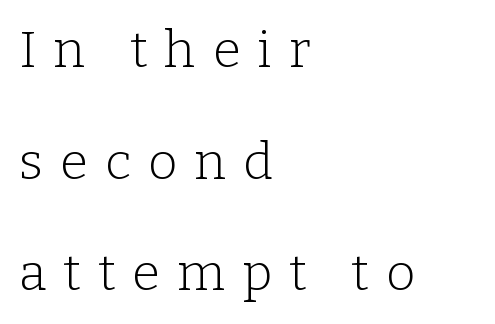
{"serif": "yes", "italic": "no", "bold": "no", "weight": "light", "width": "normal", "stroke_contrast": "low", "x_height": "medium", "monospaced": "no", "underline": "no", "align": "left", "line_spacing": "loose", "line_spacing_ratio": 2.19, "letter_spacing": "wide", "letter_spacing_em": 0.33, "glyph_px": 51}
